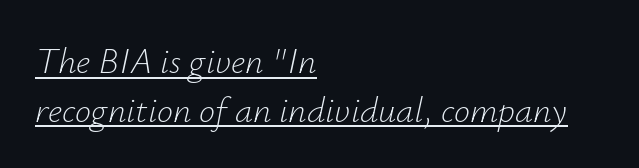
Notice how the passage keeps a crisp vertical edge on the left only. The whole block is typeset with a tilt. Spacing between characters is what you'd get straight out of the box. In terms of leading, this rendering sits right in the middle. This sample has the flowing, uneven cadence of proportional lettering.
